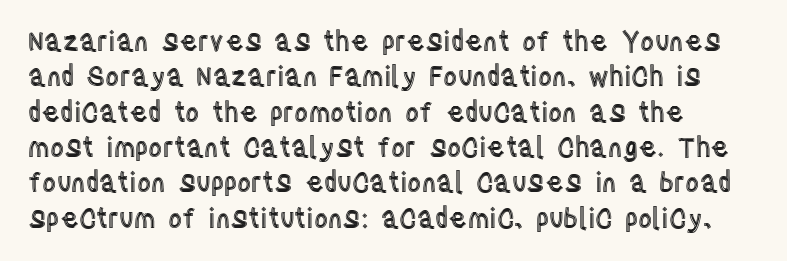
Q: Is the text italic (slanted)? A: No, it is upright.
Q: Is the text underlined? A: No.
Q: How is the paragraph aligned? A: Left-aligned.
Q: Is the spacing between letters normal or unusually wide? A: Normal.
Q: Is the spacing between lines tight, normal or loose? A: Normal.
